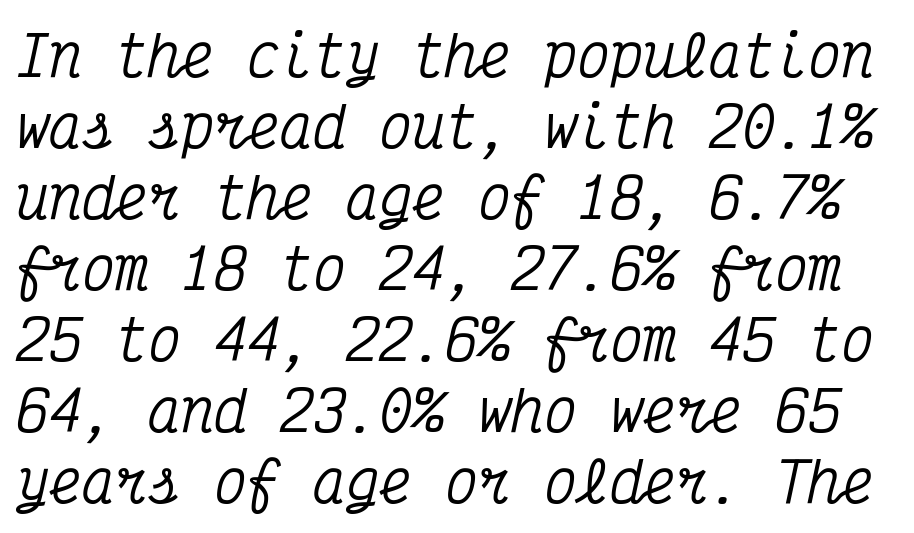
{"serif": "yes", "italic": "yes", "lean": "right", "slant_degrees": 12, "width": "condensed", "stroke_contrast": "medium", "x_height": "medium", "monospaced": "yes", "underline": "no", "line_spacing": "normal", "line_spacing_ratio": 1.29, "letter_spacing": "normal", "letter_spacing_em": 0.0, "glyph_px": 55}
